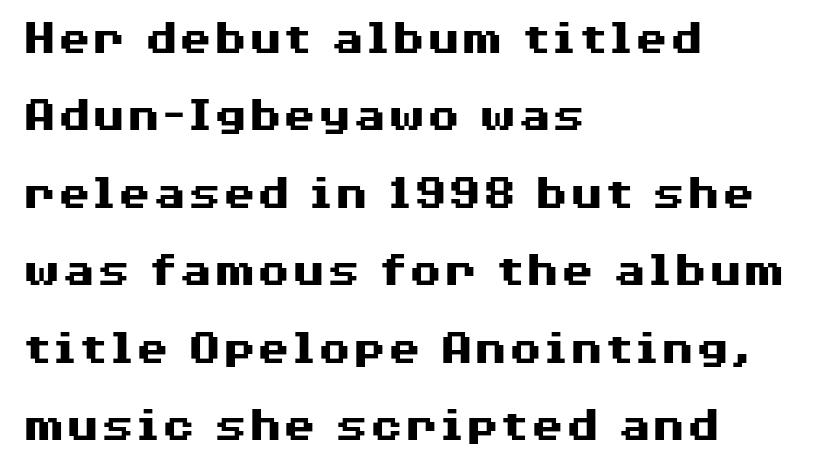
{"serif": "no", "italic": "no", "bold": "yes", "weight": "heavy", "width": "wide", "stroke_contrast": "medium", "x_height": "medium", "monospaced": "no", "underline": "no", "align": "left", "line_spacing": "normal", "line_spacing_ratio": 1.55, "letter_spacing": "normal", "letter_spacing_em": 0.0, "glyph_px": 50}
